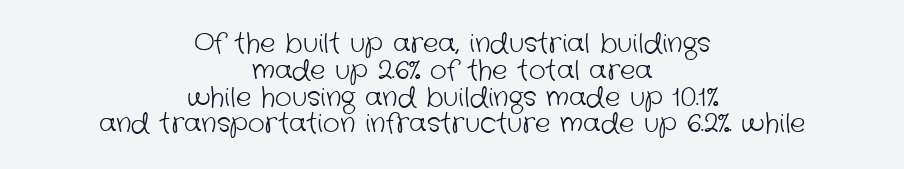
Q: Is the text bold? A: No.
Q: Is the text underlined? A: No.
Q: How is the paragraph aligned? A: Centered.
Q: Is the spacing between letters normal or unusually wide? A: Normal.
Q: Is the spacing between lines tight, normal or loose? A: Tight.
